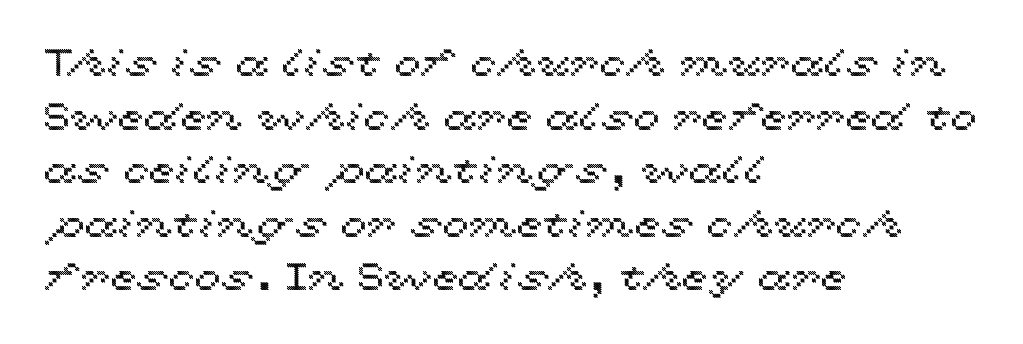
Observe the ordinary spacing: letters are neighbours, not strangers. Each new line begins a customary step beneath the previous one. This sample is left-justified, so line endings fall wherever the words run out. Varying glyph widths throughout — classic text-font behaviour.
